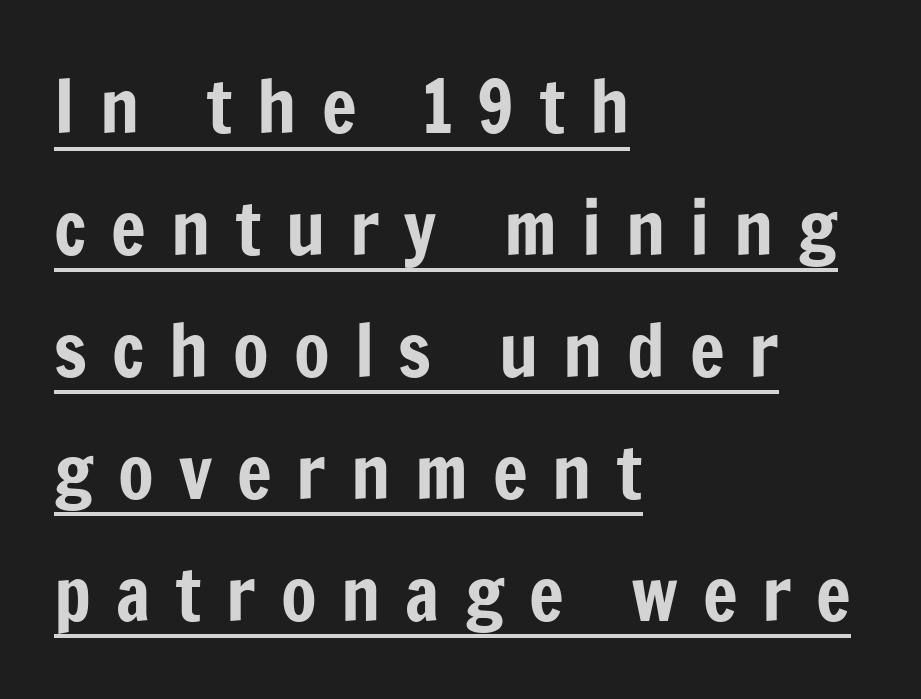
Q: Is the text italic (slanted)? A: No, it is upright.
Q: Is the typeface a serif or a sans-serif typeface? A: Sans-serif.
Q: Is the text underlined? A: Yes.
Q: How is the paragraph aligned? A: Left-aligned.
Q: Is the spacing between letters normal or unusually wide? A: Unusually wide.
Q: Is the spacing between lines tight, normal or loose? A: Normal.
Q: Width (condensed, normal, or wide)? A: Condensed.
Q: Stroke contrast? A: Low.
Q: x-height? A: Medium.
Q: Monospaced? A: No.
